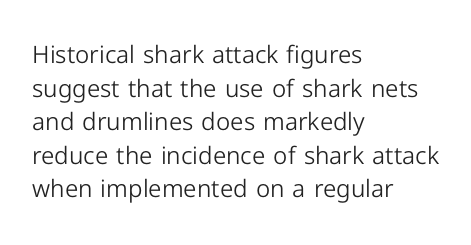
The image shows 24 px text type, upright; set left-aligned, normal line spacing (1.4x), normal letter spacing, not underlined.
